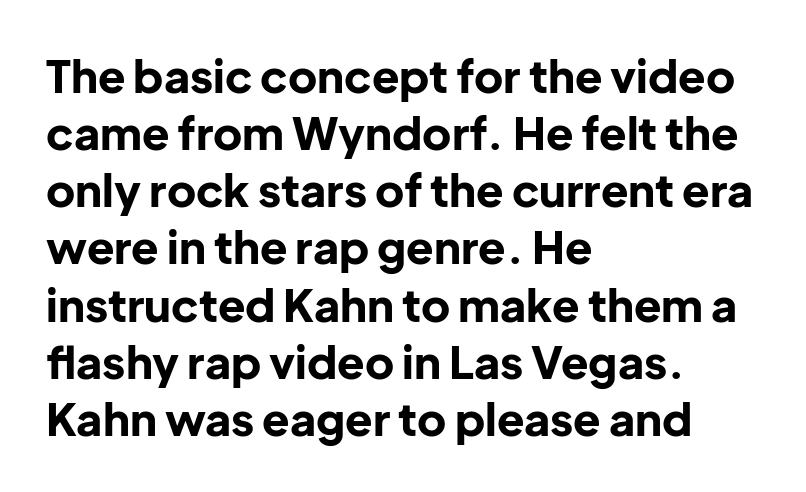
Q: Is the text bold? A: Yes.
Q: Is the text italic (slanted)? A: No, it is upright.
Q: Is the typeface a serif or a sans-serif typeface? A: Sans-serif.
Q: Is the text underlined? A: No.
Q: How is the paragraph aligned? A: Left-aligned.
Q: Is the spacing between letters normal or unusually wide? A: Normal.
Q: Is the spacing between lines tight, normal or loose? A: Normal.
Q: Width (condensed, normal, or wide)? A: Normal.
Q: Stroke contrast? A: Low.
Q: x-height? A: Medium.
Q: Monospaced? A: No.
